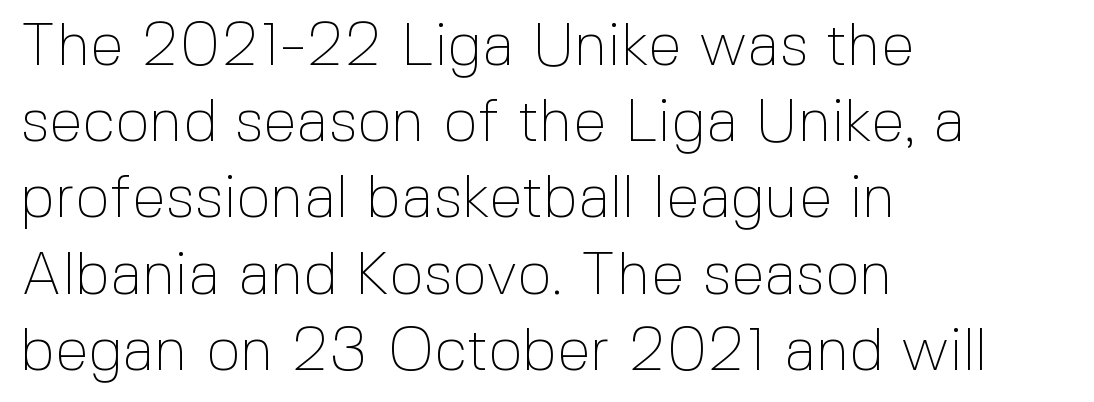
Q: Is the text bold? A: No.
Q: Is the text italic (slanted)? A: No, it is upright.
Q: Is the typeface a serif or a sans-serif typeface? A: Sans-serif.
Q: Is the text underlined? A: No.
Q: How is the paragraph aligned? A: Left-aligned.
Q: Is the spacing between letters normal or unusually wide? A: Normal.
Q: Is the spacing between lines tight, normal or loose? A: Normal.
Q: Width (condensed, normal, or wide)? A: Normal.
Q: x-height? A: Medium.
Q: Monospaced? A: No.
